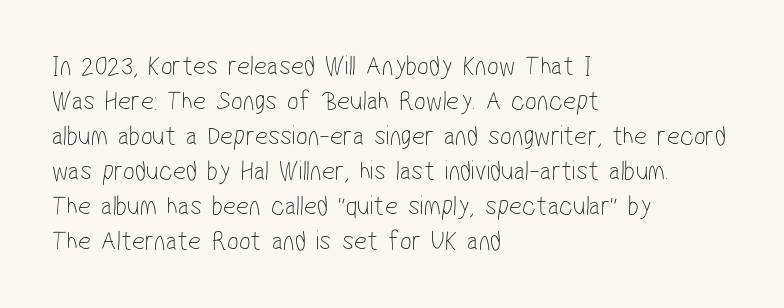
The image shows 28 px thin, condensed sans-serif type; set left-aligned, normal line spacing (1.25x), normal letter spacing, not underlined; low stroke contrast and a medium x-height.
